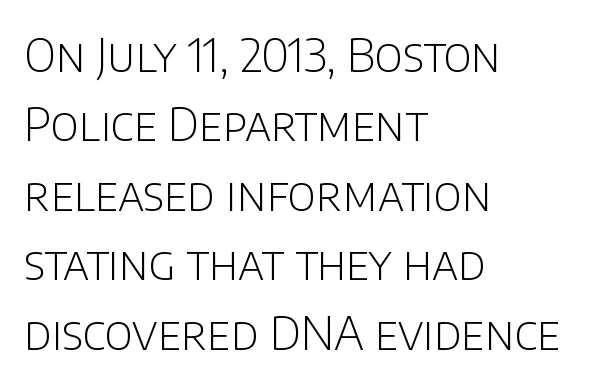
The image shows 46 px light sans-serif type, upright; set left-aligned, normal line spacing (1.51x), normal letter spacing, not underlined; low stroke contrast and a large x-height.
